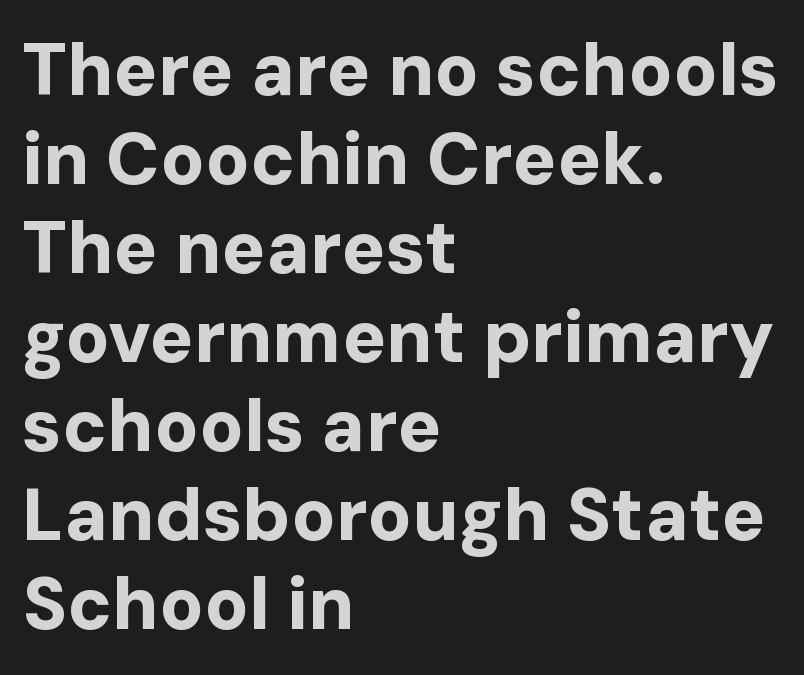
Q: Is the text bold? A: Yes.
Q: Is the text italic (slanted)? A: No, it is upright.
Q: Is the typeface a serif or a sans-serif typeface? A: Sans-serif.
Q: Is the text underlined? A: No.
Q: How is the paragraph aligned? A: Left-aligned.
Q: Is the spacing between letters normal or unusually wide? A: Normal.
Q: Width (condensed, normal, or wide)? A: Normal.
Q: Stroke contrast? A: Low.
Q: x-height? A: Medium.
Q: Monospaced? A: No.
